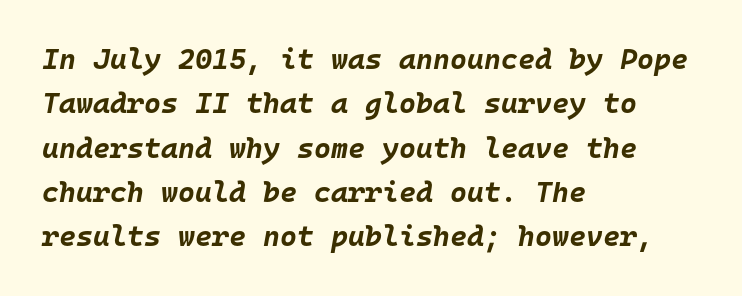
Is this a fixed-width face? Yes — each glyph sits in an identical cell. Notice how thick the strokes are: this is what a full bold looks like. Notice how the stems are inclined rather than vertical — that's the hallmark of italics. Short and long lines alike share a common starting point at left. The vertical gap from one line to the next is medium. Each word holds together tightly as a unit, with standard inter-letter gaps.
